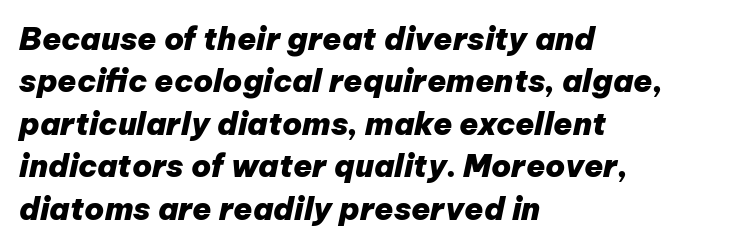
A typesetter would call this proportional, since set widths differ per character. Observe the ordinary spacing: letters are neighbours, not strangers. Typesetter's note: full bold, strokes at maximum text heaviness. The passage shown is not underscored anywhere. The lines in this sample share a left origin and differ only in where they stop. Italic? Definitely — the glyphs are oblique.
